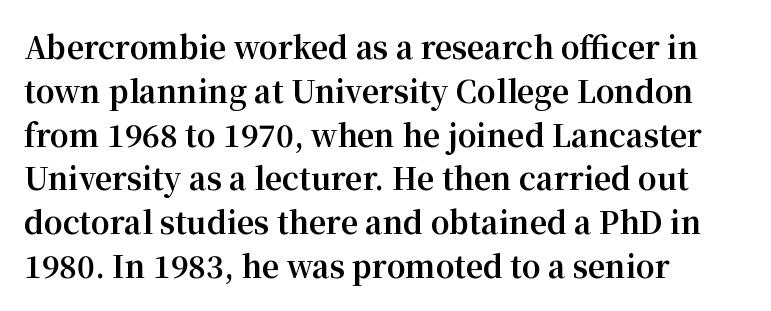
The image shows 30 px bold serif type, upright; set left-aligned, normal line spacing (1.46x), normal letter spacing, not underlined; medium stroke contrast and a medium x-height.
